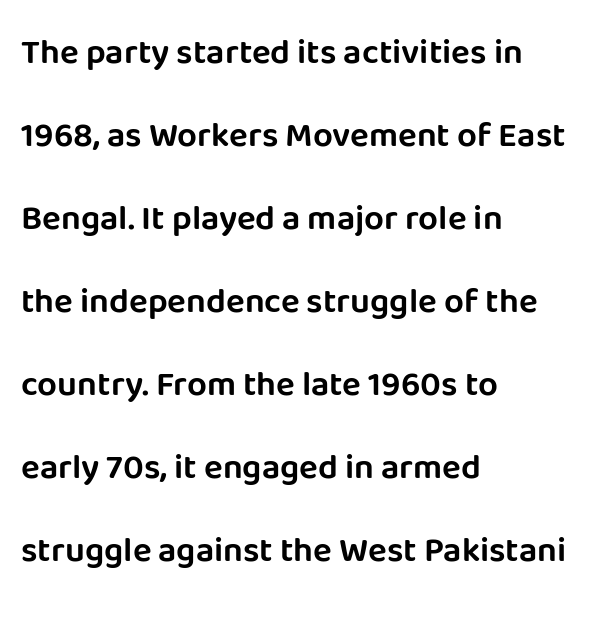
Posture: straight, roman, zero tilt. Honestly, there is no underline to notice here at all. These lines are composed in type without serifs. Vertically, the passage feels expansive, rows floating well apart. A typesetter would call this zero additional tracking. If you drew a ruler down the left edge, every line would touch it.
